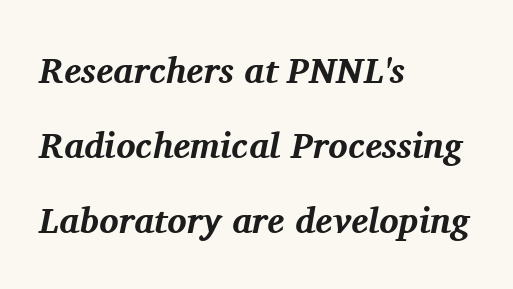
If you drew a line through each stem, it would be angled. Chunky letters — that's bold for sure. Which margin do the lines hug? The left one — the right edge is uneven. Quick note: underline off. Is this a fixed-width face? No — the glyphs have proportional, varying widths. The rendering uses a large line-height, opening up the rows.
